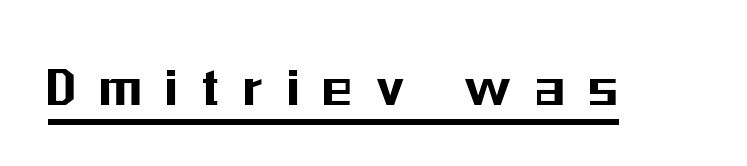
Spacing verdict: proportional, widths tailored to each character. Is the letter spacing exaggerated? Yes — the characters are pushed far apart. Underlining? Definitely there. Vertical strokes here are truly vertical. Grotesque or geometric, the face here clearly has no serifs.
